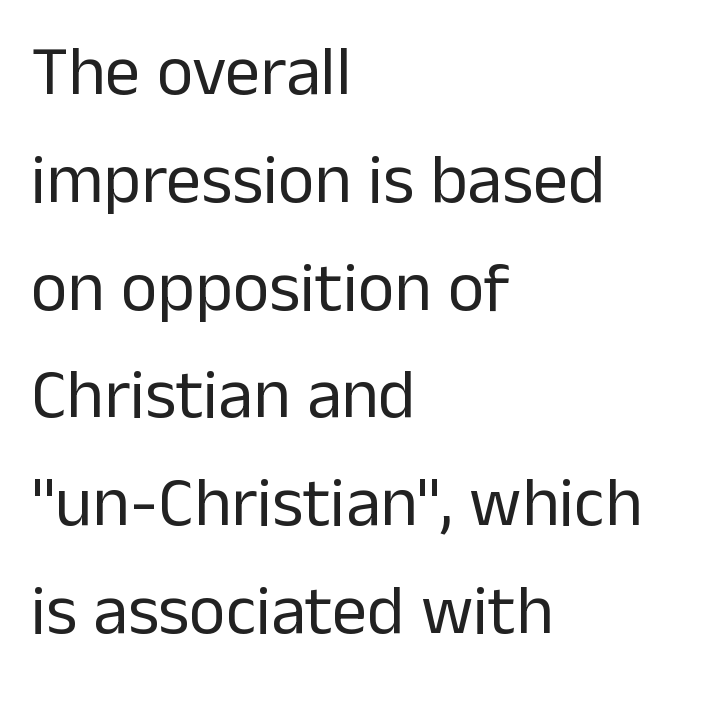
The image shows 70 px regular-weight sans-serif type, upright; set left-aligned, normal line spacing (1.54x), normal letter spacing, not underlined; low stroke contrast and a medium x-height.
